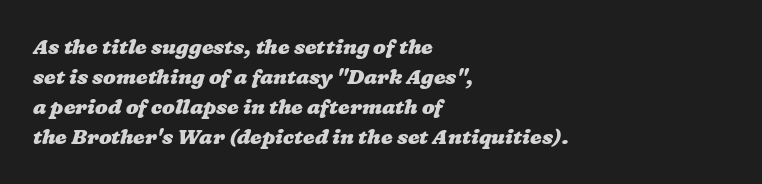
Q: Is the text bold? A: Yes.
Q: Is the text underlined? A: No.
Q: How is the paragraph aligned? A: Left-aligned.
Q: Is the spacing between letters normal or unusually wide? A: Normal.
Q: Is the spacing between lines tight, normal or loose? A: Normal.
